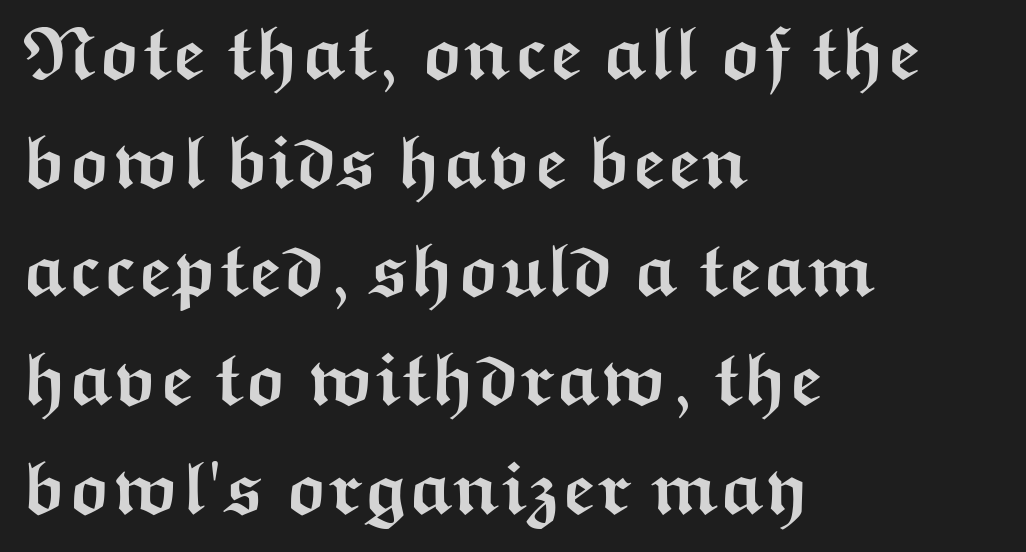
{"serif": "no", "italic": "no", "bold": "yes", "weight": "semibold", "width": "wide", "stroke_contrast": "medium", "x_height": "medium", "monospaced": "no", "underline": "no", "align": "left", "line_spacing": "normal", "line_spacing_ratio": 1.45, "letter_spacing": "normal", "letter_spacing_em": 0.0, "glyph_px": 75}
